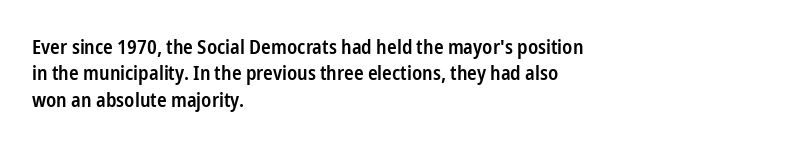
Beneath every word, the page is bare. Upright lettering throughout. Teacher's note: observe the even left margin — that is flush-left alignment. Caption: standard tracking, unaltered. A fair bit of extra ink — the face is semibold, not bold.
